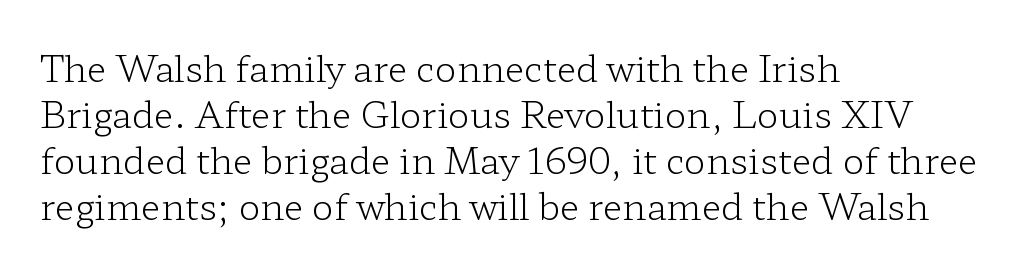
{"serif": "yes", "italic": "no", "bold": "no", "weight": "light", "width": "wide", "stroke_contrast": "low", "x_height": "medium", "monospaced": "no", "underline": "no", "align": "left", "line_spacing": "normal", "line_spacing_ratio": 1.28, "letter_spacing": "normal", "letter_spacing_em": 0.0, "glyph_px": 36}
